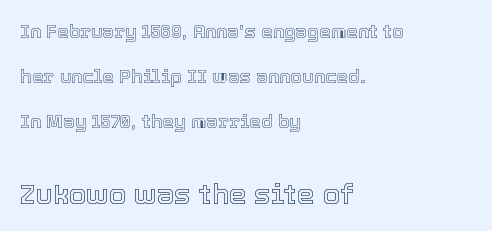
The image shows 28 px text type, upright; set left-aligned, loose line spacing (2.38x), normal letter spacing, not underlined; the second (bottom) block is 1.47x larger; a medium x-height.
